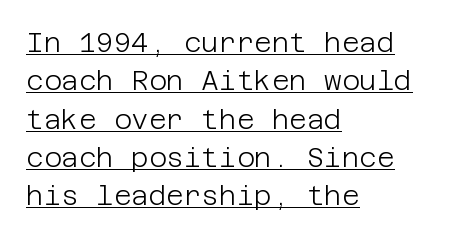
{"italic": "no", "bold": "no", "underline": "yes", "align": "left", "line_spacing": "normal", "line_spacing_ratio": 1.42, "letter_spacing": "normal", "letter_spacing_em": 0.0, "glyph_px": 27}
